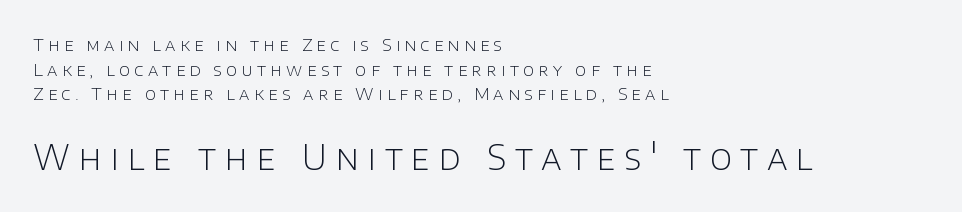
{"serif": "no", "italic": "no", "bold": "no", "weight": "light", "width": "normal", "stroke_contrast": "low", "x_height": "large", "monospaced": "no", "underline": "no", "align": "left", "line_spacing": "normal", "line_spacing_ratio": 1.45, "letter_spacing": "wide", "letter_spacing_em": 0.26, "larger_block": "second", "size_ratio": 2.0, "glyph_px": 34}
